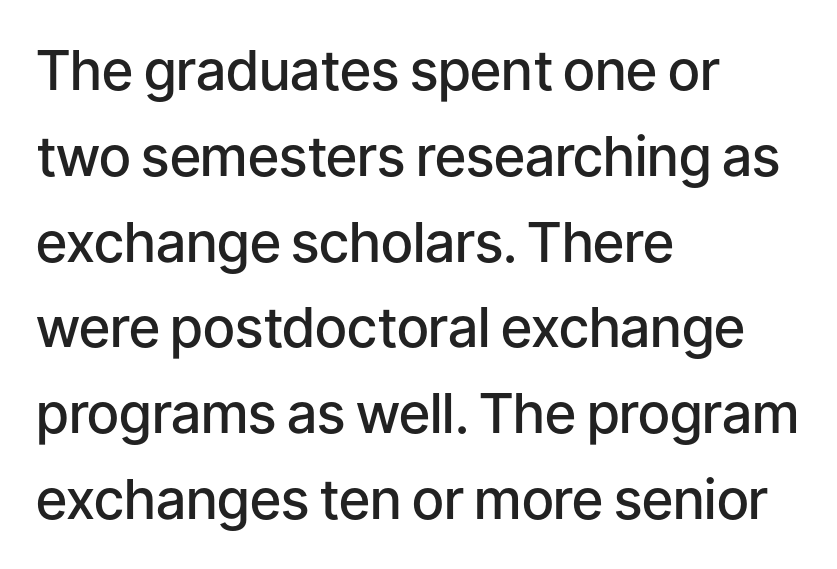
{"serif": "no", "italic": "no", "bold": "semi", "weight": "semibold", "width": "normal", "stroke_contrast": "low", "x_height": "medium", "monospaced": "no", "underline": "no", "align": "left", "line_spacing": "normal", "line_spacing_ratio": 1.56, "letter_spacing": "normal", "letter_spacing_em": 0.0, "glyph_px": 55}
